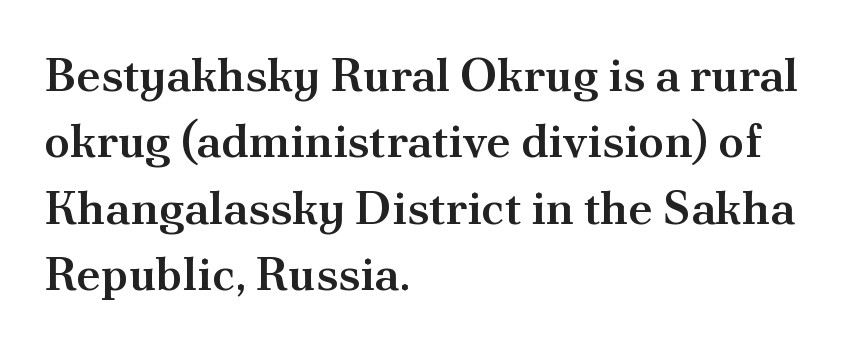
The rows are spaced the way most documents space them. If you drew a ruler down the left edge, every line would touch it. Does the lettering tilt? It doesn't — this is upright. The glyphs in this specimen are seriffed.
